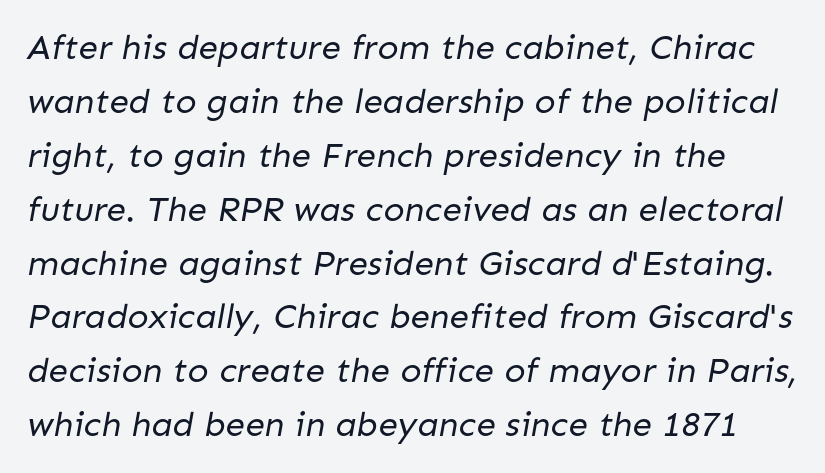
Q: Is the text bold? A: No.
Q: Is the typeface a serif or a sans-serif typeface? A: Sans-serif.
Q: Is the text underlined? A: No.
Q: Is the spacing between letters normal or unusually wide? A: Normal.
Q: Is the spacing between lines tight, normal or loose? A: Normal.
Q: Width (condensed, normal, or wide)? A: Normal.
Q: Stroke contrast? A: Low.
Q: x-height? A: Medium.
Q: Monospaced? A: No.
